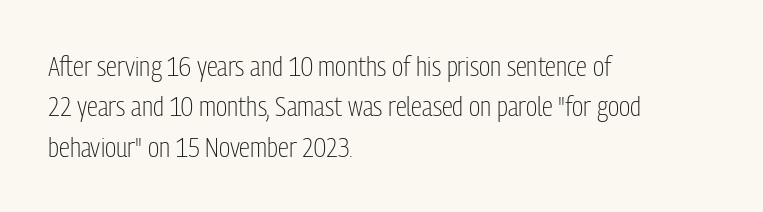
The image shows 28 px light, condensed sans-serif type, upright; set left-aligned, normal line spacing (1.44x), normal letter spacing, not underlined; low stroke contrast and a medium x-height.
